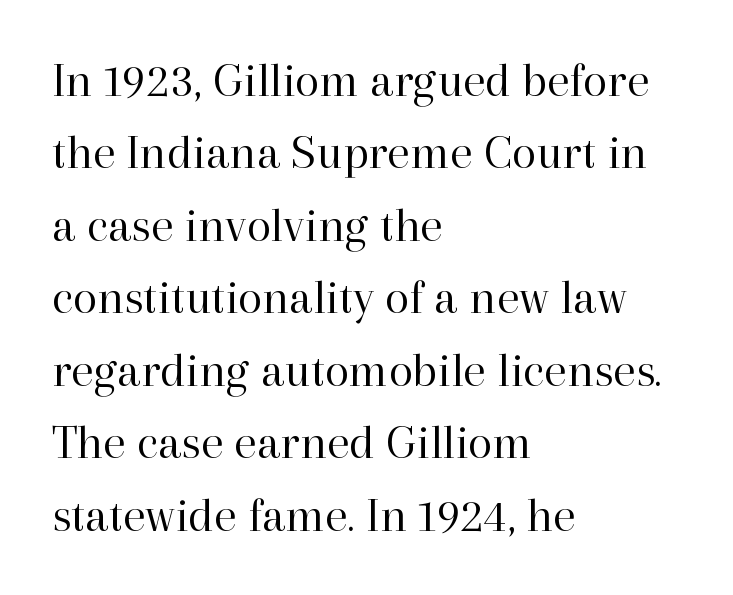
{"serif": "yes", "italic": "no", "bold": "no", "weight": "regular", "width": "normal", "stroke_contrast": "high", "x_height": "medium", "monospaced": "no", "underline": "no", "align": "left", "line_spacing": "normal", "line_spacing_ratio": 1.45, "letter_spacing": "normal", "letter_spacing_em": 0.0, "glyph_px": 50}
